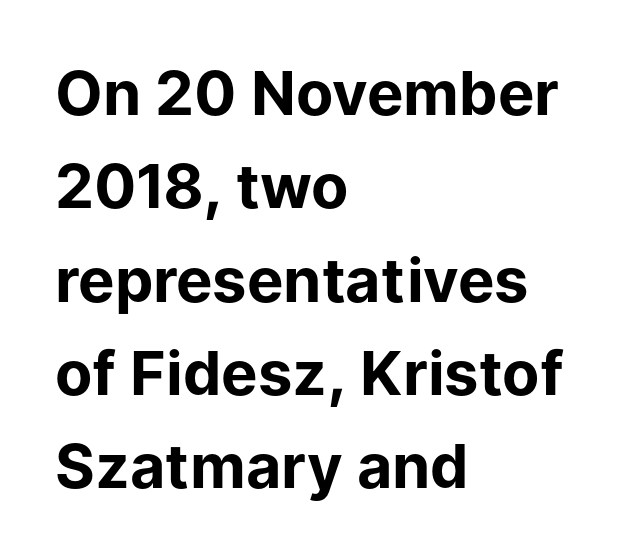
The image shows 61 px bold sans-serif type, upright; set left-aligned, normal line spacing (1.53x), normal letter spacing, not underlined; low stroke contrast and a medium x-height.
